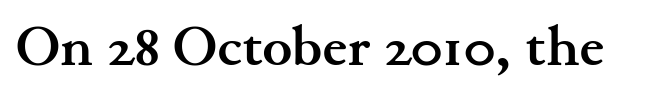
The image shows 56 px semibold, wide serif type, upright; set normal letter spacing, not underlined; medium stroke contrast and a small x-height.
